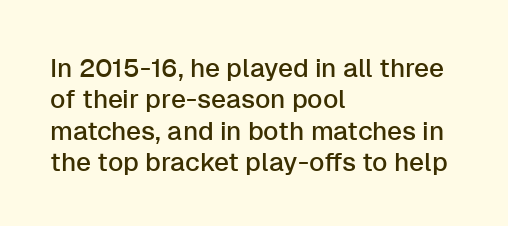
Tracking value appears to be zero — textbook default spacing. Rendered with straight, roman letterforms. Short and long lines alike share a common starting point at left. A bare baseline throughout the passage.
